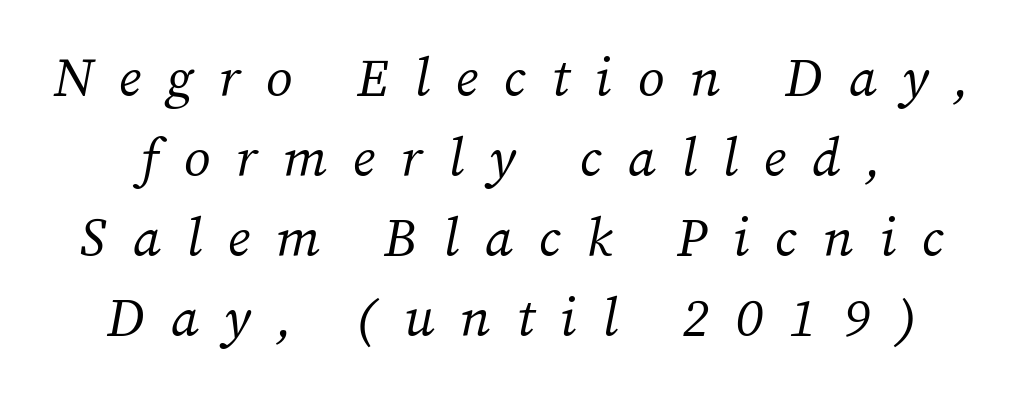
Q: Is the text bold? A: No.
Q: Is the text italic (slanted)? A: Yes, it leans right by about 12 degrees.
Q: Is the typeface a serif or a sans-serif typeface? A: Serif.
Q: Is the text underlined? A: No.
Q: Is the spacing between letters normal or unusually wide? A: Unusually wide.
Q: Is the spacing between lines tight, normal or loose? A: Normal.
Q: Width (condensed, normal, or wide)? A: Normal.
Q: Stroke contrast? A: Medium.
Q: x-height? A: Medium.
Q: Monospaced? A: No.
